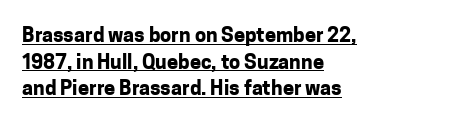
Interline gaps are of average width in this sample. Every letter is thick-stroked: bold, no question. The lines in this sample share a left origin and differ only in where they stop. Looks like someone drew a line under every word here. In terms of letterspacing, this is plain default setting. Posture: vertical.
